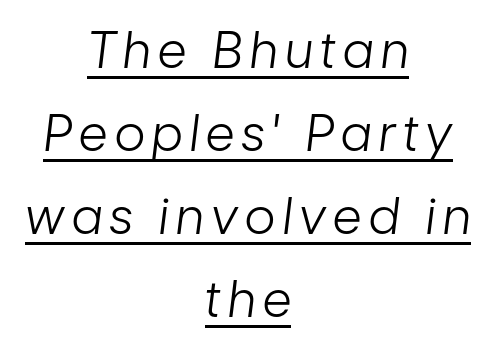
The rendered words wear a rule along their underside. Rendered with sloped, italic letterforms. These glyphs show unthickened strokes, regular width or finer. The leading is moderate, giving the passage an even texture.
